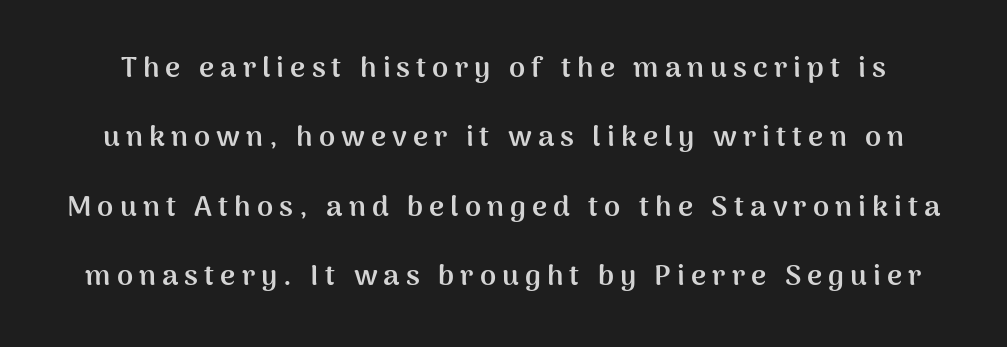
The image shows 29 px semibold sans-serif type, upright; set loose line spacing (2.39x), unusually wide letter spacing (+0.21 em), not underlined; medium stroke contrast and a medium x-height.
